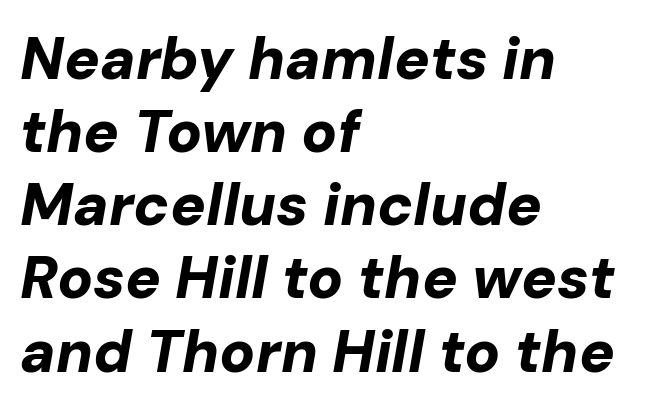
Set as a true bold cut, around the 700 mark. A clean baseline with only descenders dipping below it. The passage shown is typed in a proportional face where columns would drift. Quick note: italic. Alignment: flush left.
